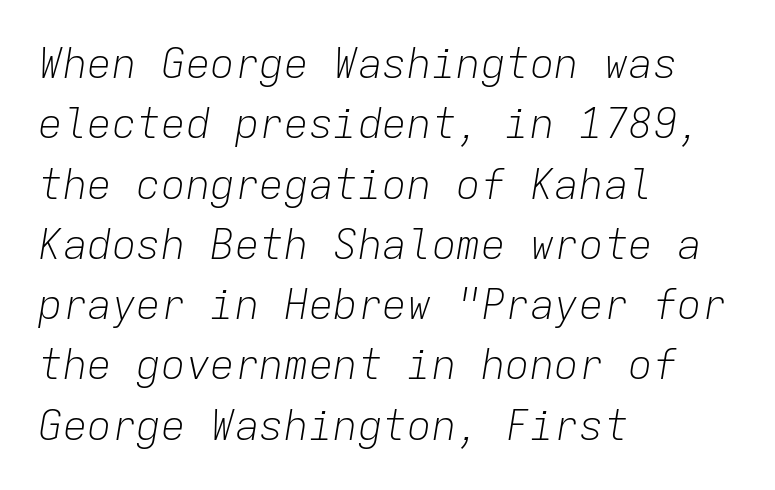
The rows are spaced the way most documents space them. Fixed-width glyphs throughout — classic coding-font behaviour. Is the type heavy? It reads as light-to-regular instead. Just letters on the line, the space beneath them empty. Notice how the stems are inclined rather than vertical — that's the hallmark of italics. This rendering leaves character spacing at its baseline value.
